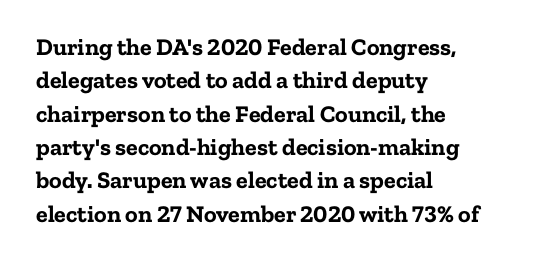
{"italic": "no", "bold": "yes", "underline": "no", "align": "left", "line_spacing": "normal", "line_spacing_ratio": 1.39, "letter_spacing": "normal", "letter_spacing_em": 0.0, "glyph_px": 24}
